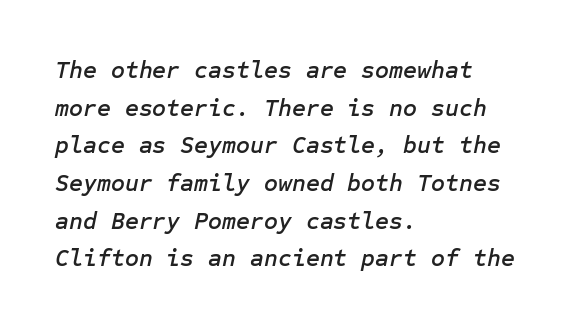
The image shows 24 px text type, italic (leaning right); set left-aligned, normal line spacing (1.57x), normal letter spacing, not underlined.
